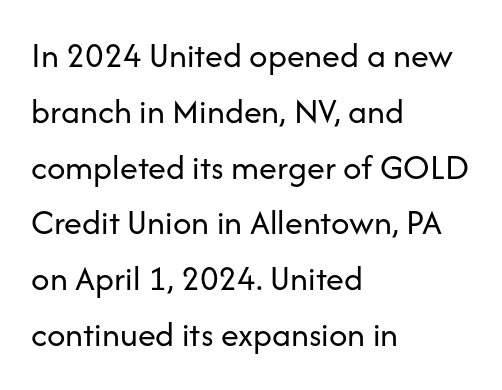
Each row of text sits above clean, open space. Vertically, the passage feels balanced, rows spaced as you'd expect. The letters carry no serifs — their stems end cleanly without finishing strokes. Left-aligned paragraph, ragged on the right. The specimen reads as upright at a glance.
